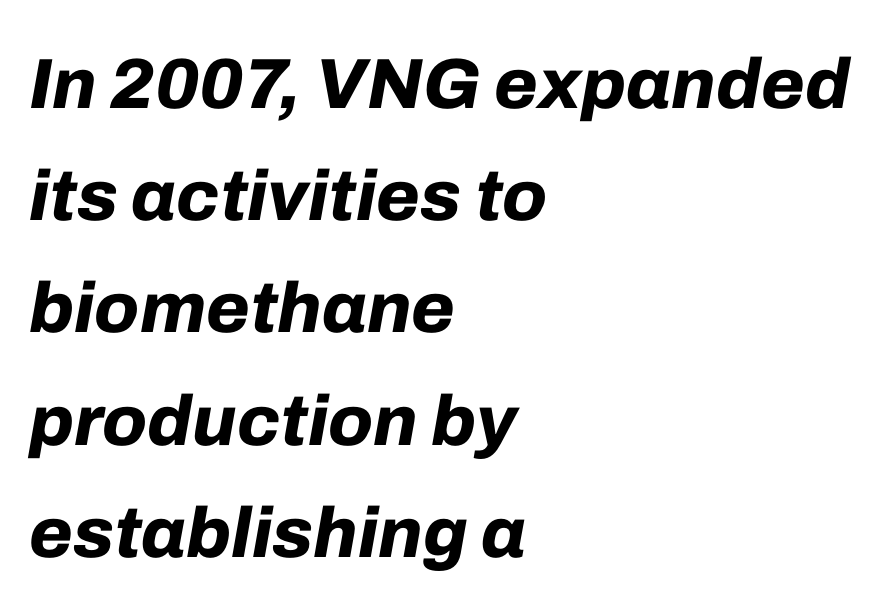
The image shows 71 px bold type, italic (leaning right); set left-aligned, normal line spacing (1.58x), normal letter spacing, not underlined; low stroke contrast and a medium x-height.
